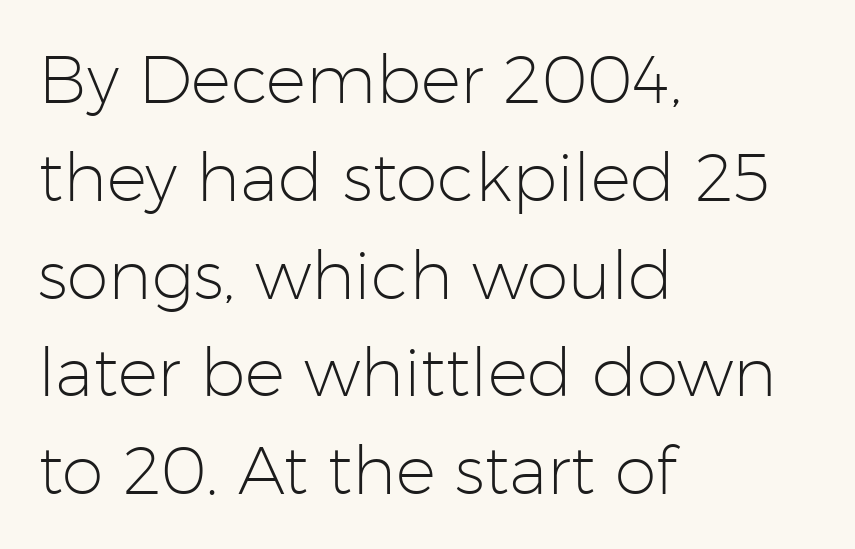
Q: Is the text bold? A: No.
Q: Is the text italic (slanted)? A: No, it is upright.
Q: Is the typeface a serif or a sans-serif typeface? A: Sans-serif.
Q: Is the text underlined? A: No.
Q: How is the paragraph aligned? A: Left-aligned.
Q: Is the spacing between letters normal or unusually wide? A: Normal.
Q: Is the spacing between lines tight, normal or loose? A: Normal.
Q: Width (condensed, normal, or wide)? A: Normal.
Q: Stroke contrast? A: Low.
Q: x-height? A: Medium.
Q: Monospaced? A: No.
